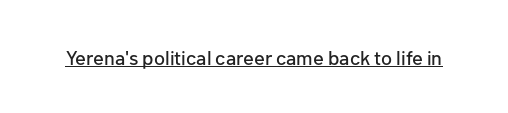
{"italic": "no", "underline": "yes", "letter_spacing": "normal", "letter_spacing_em": 0.0, "glyph_px": 20}
